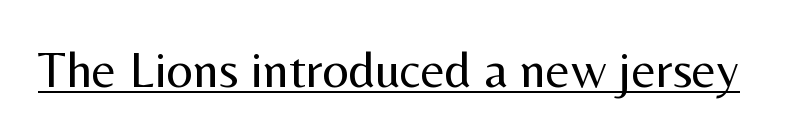
{"serif": "no", "italic": "no", "bold": "no", "weight": "regular", "width": "normal", "stroke_contrast": "medium", "x_height": "medium", "monospaced": "no", "underline": "yes", "letter_spacing": "normal", "letter_spacing_em": 0.0, "glyph_px": 52}
